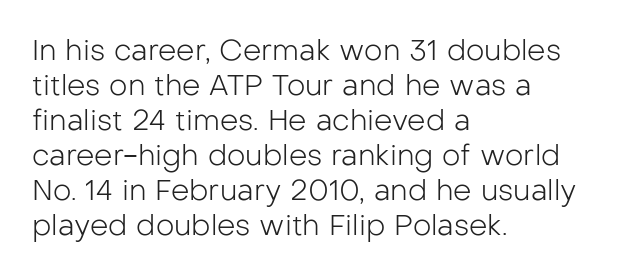
Q: Is the text bold? A: No.
Q: Is the text italic (slanted)? A: No, it is upright.
Q: Is the typeface a serif or a sans-serif typeface? A: Sans-serif.
Q: Is the text underlined? A: No.
Q: How is the paragraph aligned? A: Left-aligned.
Q: Is the spacing between letters normal or unusually wide? A: Normal.
Q: Width (condensed, normal, or wide)? A: Normal.
Q: Stroke contrast? A: Low.
Q: x-height? A: Medium.
Q: Monospaced? A: No.
